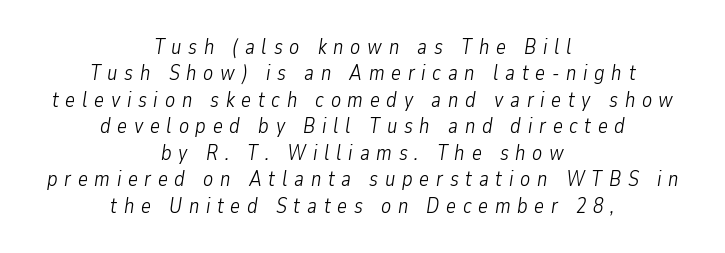
Nobody drew a line under any word here. Students, note that the glyphs here are deliberately spaced far apart. No chunkiness to these letters — they're not bold. Rendered with sloped, italic letterforms.
